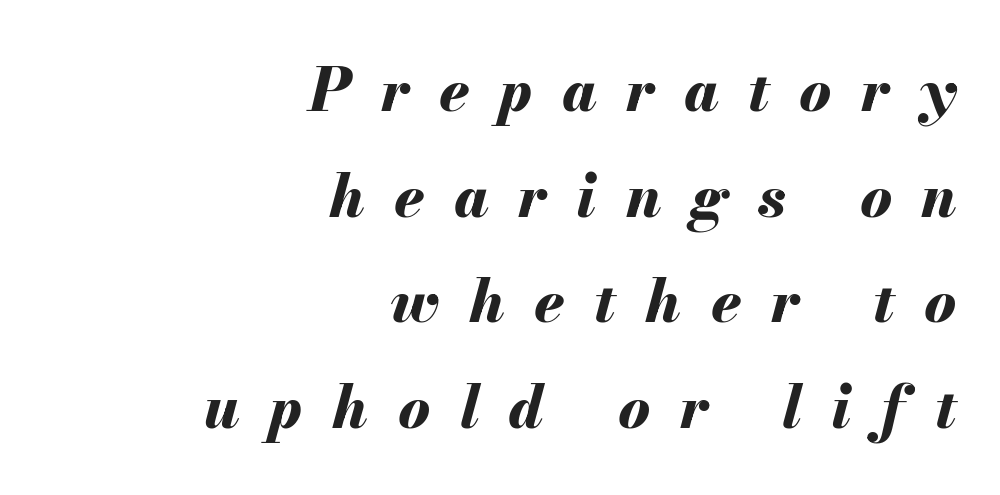
The image shows 60 px bold type, italic (leaning right); set right-aligned, line spacing 1.76x, unusually wide letter spacing (+0.49 em), not underlined; medium stroke contrast and a small x-height.
